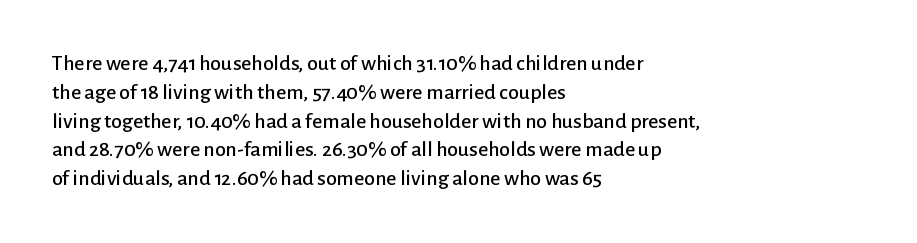
Descender tails drop into unmarked territory. Horizontal alignment here is leftward, the default for most running prose. Does extra space separate the letters? No, they use regular spacing. Upright lettering throughout. Evenly set lines give the paragraph a standard silhouette.
